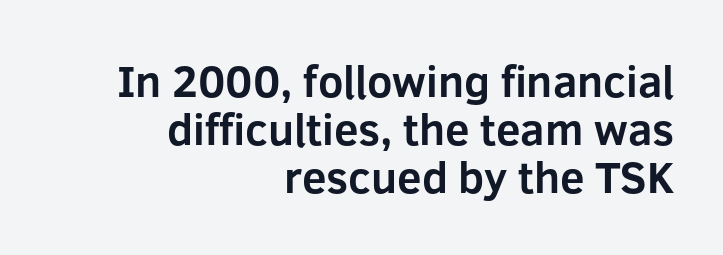
Q: Is the text bold? A: Yes.
Q: Is the text italic (slanted)? A: No, it is upright.
Q: Is the typeface a serif or a sans-serif typeface? A: Sans-serif.
Q: Is the text underlined? A: No.
Q: How is the paragraph aligned? A: Right-aligned.
Q: Is the spacing between letters normal or unusually wide? A: Normal.
Q: Is the spacing between lines tight, normal or loose? A: Tight.
Q: Width (condensed, normal, or wide)? A: Normal.
Q: Stroke contrast? A: Low.
Q: x-height? A: Medium.
Q: Monospaced? A: No.
